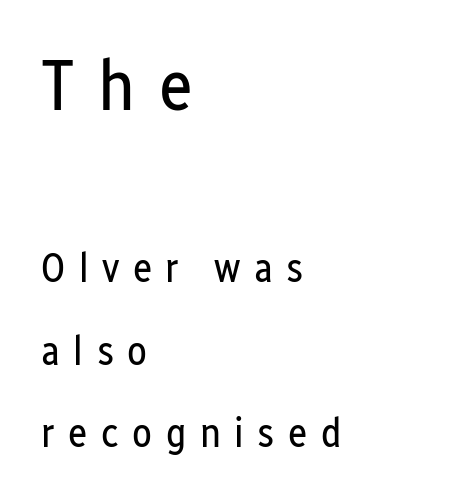
{"serif": "no", "italic": "no", "bold": "no", "weight": "regular", "width": "condensed", "stroke_contrast": "low", "x_height": "medium", "monospaced": "no", "underline": "no", "align": "left", "line_spacing": "loose", "line_spacing_ratio": 2.01, "letter_spacing": "wide", "letter_spacing_em": 0.33, "larger_block": "first", "size_ratio": 1.76, "glyph_px": 72}
